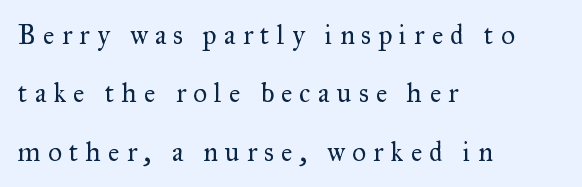
The image shows 27 px text type, upright; set left-aligned, loose line spacing (2.16x), unusually wide letter spacing (+0.27 em), not underlined.
